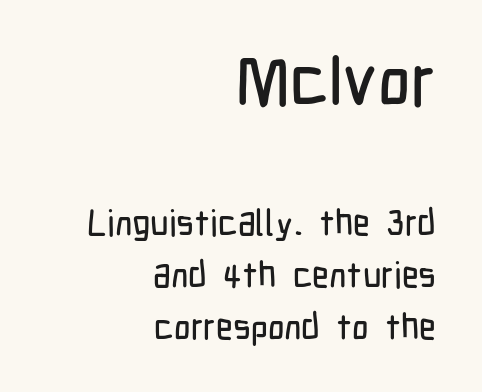
Q: Is the text italic (slanted)? A: No, it is upright.
Q: Is the typeface a serif or a sans-serif typeface? A: Sans-serif.
Q: Is the text underlined? A: No.
Q: How is the paragraph aligned? A: Right-aligned.
Q: Is the spacing between letters normal or unusually wide? A: Normal.
Q: Is the spacing between lines tight, normal or loose? A: Normal.
Q: Which block of text is set in a larger size, the first (top) or the second (bottom)? A: The first (top) one.
Q: Width (condensed, normal, or wide)? A: Condensed.
Q: Stroke contrast? A: Low.
Q: x-height? A: Medium.
Q: Monospaced? A: No.
